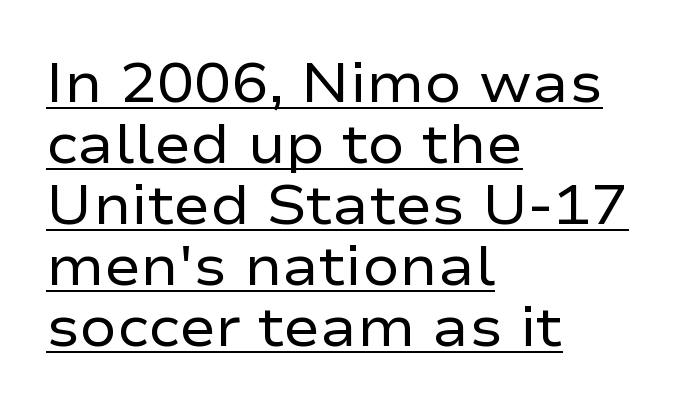
{"serif": "no", "italic": "no", "bold": "no", "weight": "regular", "width": "wide", "stroke_contrast": "low", "x_height": "medium", "monospaced": "no", "underline": "yes", "align": "left", "line_spacing": "tight", "line_spacing_ratio": 1.11, "letter_spacing": "normal", "letter_spacing_em": 0.0, "glyph_px": 55}
